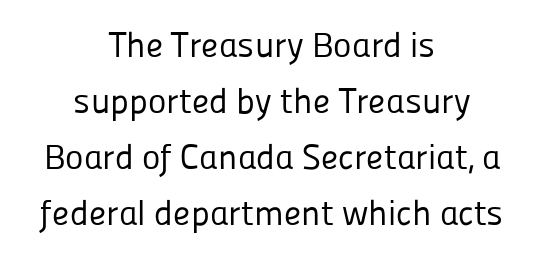
Bold? No — there's no thickening of the strokes. Does the leading feel generous? No, just average. Has an underline been added? It has not. These lines are composed in type without serifs. The rendering keeps characters at their native spacing.
